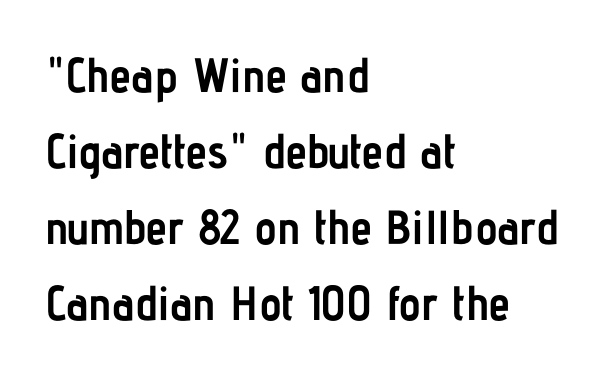
The image shows 48 px semibold, condensed sans-serif type, upright; set left-aligned, normal line spacing (1.58x), normal letter spacing, not underlined; low stroke contrast and a medium x-height.
